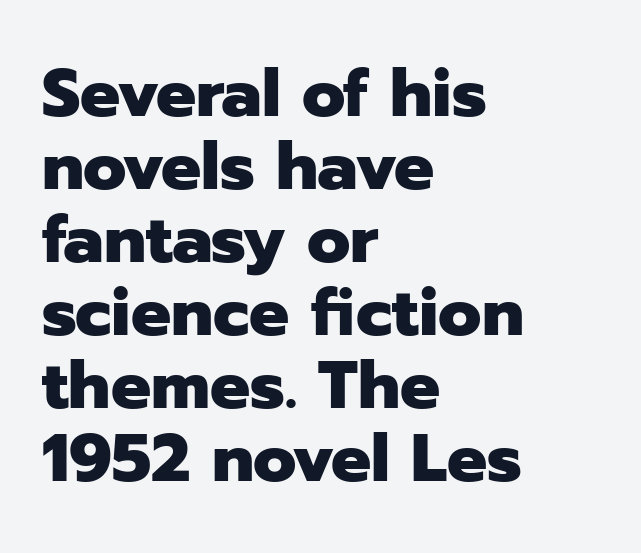
{"serif": "no", "italic": "no", "bold": "yes", "weight": "heavy", "width": "normal", "stroke_contrast": "low", "x_height": "medium", "monospaced": "no", "underline": "no", "align": "left", "line_spacing": "tight", "line_spacing_ratio": 1.09, "letter_spacing": "normal", "letter_spacing_em": 0.0, "glyph_px": 67}
